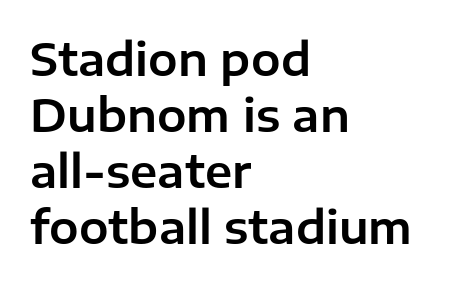
The image shows 44 px sans-serif type, upright; set left-aligned, normal line spacing (1.27x), normal letter spacing, not underlined; low stroke contrast and a medium x-height.
